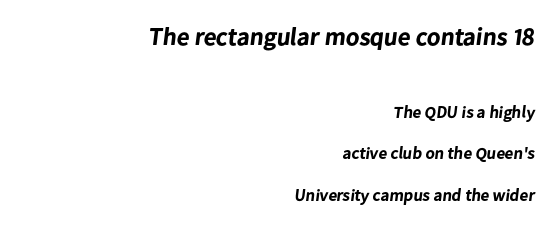
The image shows 25 px bold type; set right-aligned, loose line spacing (2.44x), normal letter spacing, not underlined; the first (top) block is 1.47x larger.
